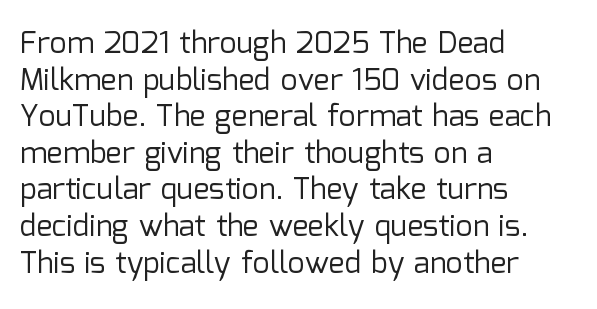
It's the straight-up-and-down kind of type. Heaviness? Minimal to ordinary, like unemphasized prose. Left-aligned paragraph, ragged on the right. How are the letters spaced? Ordinarily, with no added tracking. Character widths vary here, with narrow letters taking less room than wide ones. In terms of letterform style, serifs are entirely absent.
